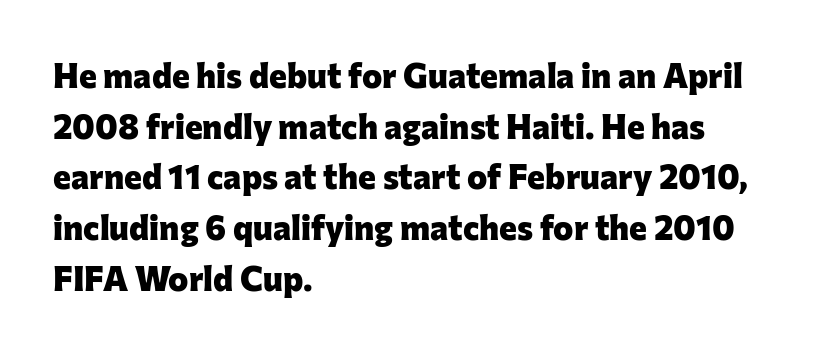
{"serif": "no", "italic": "no", "bold": "yes", "weight": "heavy", "width": "normal", "stroke_contrast": "low", "x_height": "medium", "monospaced": "no", "underline": "no", "align": "left", "line_spacing": "normal", "line_spacing_ratio": 1.49, "letter_spacing": "normal", "letter_spacing_em": 0.0, "glyph_px": 34}
